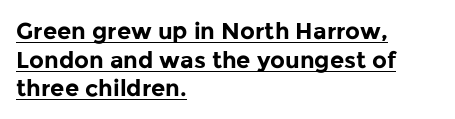
{"italic": "no", "bold": "yes", "underline": "yes", "align": "left", "line_spacing": "normal", "line_spacing_ratio": 1.25, "letter_spacing": "normal", "letter_spacing_em": 0.0, "glyph_px": 23}
